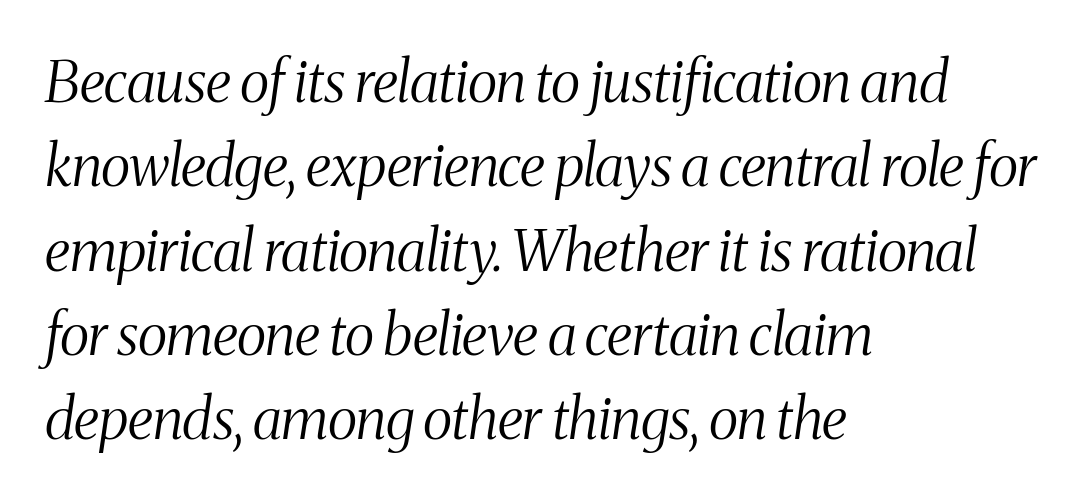
{"serif": "yes", "italic": "yes", "lean": "right", "slant_degrees": 8, "bold": "no", "weight": "light", "width": "condensed", "stroke_contrast": "medium", "x_height": "medium", "monospaced": "no", "underline": "no", "align": "left", "line_spacing": "normal", "line_spacing_ratio": 1.48, "letter_spacing": "normal", "letter_spacing_em": 0.0, "glyph_px": 57}
